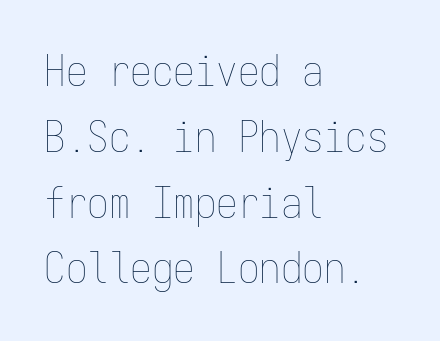
{"italic": "no", "bold": "no", "weight": "thin", "width": "condensed", "stroke_contrast": "low", "x_height": "medium", "monospaced": "yes", "underline": "no", "align": "left", "line_spacing": "normal", "line_spacing_ratio": 1.53, "letter_spacing": "normal", "letter_spacing_em": 0.0, "glyph_px": 43}
